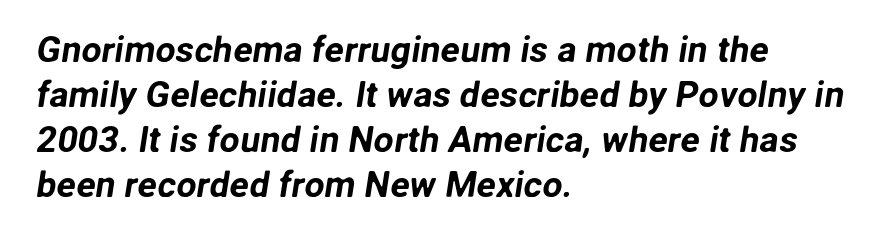
The space between consecutive lines is moderate. The setting favours the left margin, as ordinary paragraphs usually do. The passage shown is not underscored anywhere. The font family rendered here belongs to the sans-serif group. Inter-character spacing is left at the font's built-in metrics. Proportional: the letters do not fall into vertical columns.
